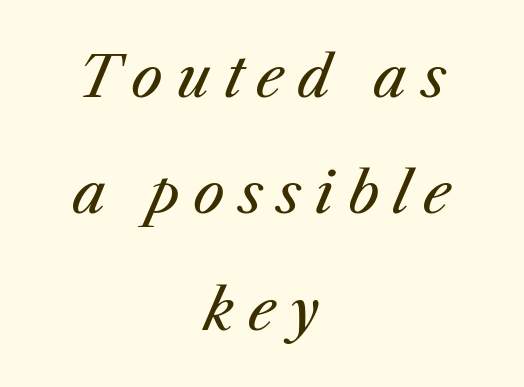
Rule under the text: the space is simply empty. Weight class: somewhere from thin through regular. Note the varied advance widths — an 'i' is clearly narrower than an 'm'. Spacing between characters has been opened up far beyond the box default. Style check: oblique. In terms of leading, this rendering errs on the spacious side.
